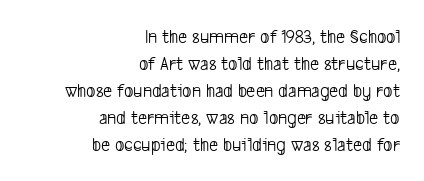
The image shows 20 px text type; set right-aligned, normal line spacing (1.35x), normal letter spacing, not underlined.
